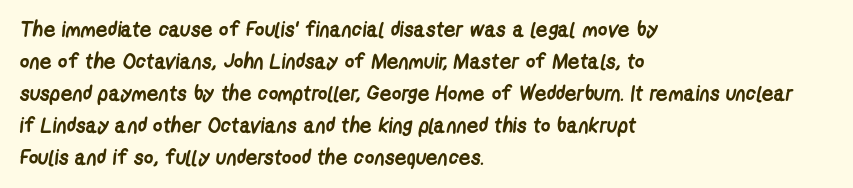
Q: Is the text bold? A: Yes.
Q: Is the text underlined? A: No.
Q: How is the paragraph aligned? A: Left-aligned.
Q: Is the spacing between letters normal or unusually wide? A: Normal.
Q: Is the spacing between lines tight, normal or loose? A: Normal.
